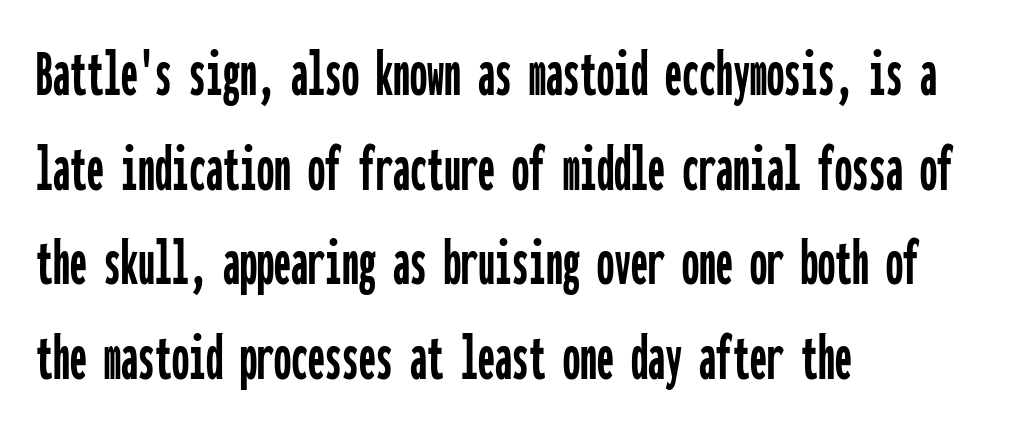
Q: Is the text italic (slanted)? A: No, it is upright.
Q: Is the typeface a serif or a sans-serif typeface? A: Sans-serif.
Q: Is the text underlined? A: No.
Q: How is the paragraph aligned? A: Left-aligned.
Q: Is the spacing between letters normal or unusually wide? A: Normal.
Q: Is the spacing between lines tight, normal or loose? A: Normal.
Q: Width (condensed, normal, or wide)? A: Condensed.
Q: Stroke contrast? A: Low.
Q: x-height? A: Medium.
Q: Monospaced? A: Yes.
